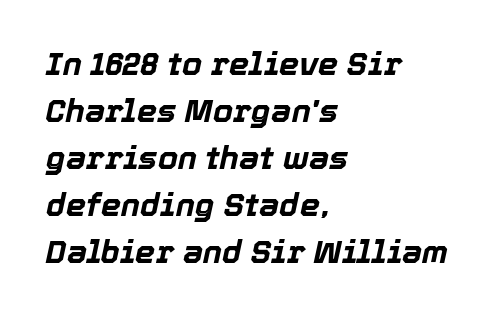
Standard letterfit; no display-style spreading of the glyphs. Visually the block forms a straight wall on the left and a jagged coastline on the right. Leading: standard. The glyphs look as if they've been sheared to an angle.
